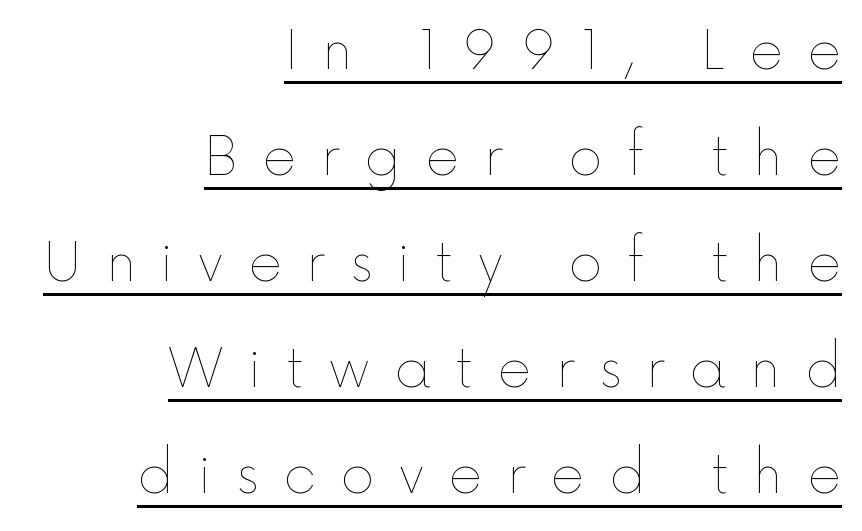
{"italic": "no", "bold": "no", "weight": "thin", "width": "normal", "x_height": "medium", "monospaced": "no", "underline": "yes", "align": "right", "line_spacing": "loose", "line_spacing_ratio": 2.04, "letter_spacing": "wide", "letter_spacing_em": 0.47, "glyph_px": 52}
